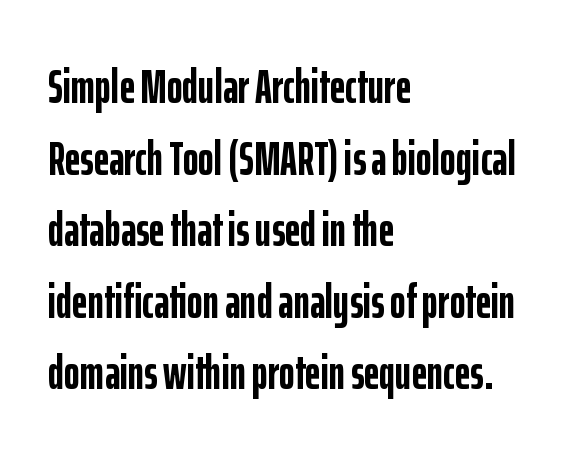
Horizontal bands of white between lines are of average thickness. Look at the stroke-to-counter ratio: heavy, a bold. The rendering uses natural spacing where letterforms have individual widths. Every character sits straight up, as roman type does.
